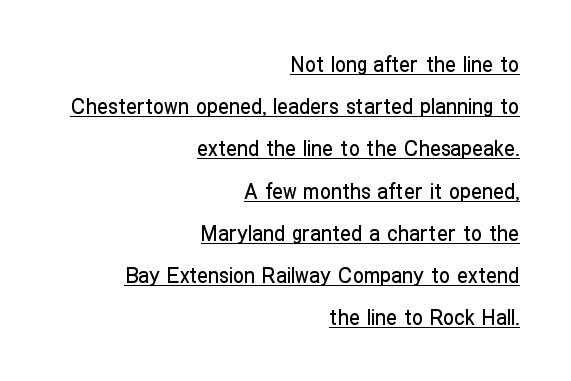
Q: Is the text italic (slanted)? A: No, it is upright.
Q: Is the text underlined? A: Yes.
Q: How is the paragraph aligned? A: Right-aligned.
Q: Is the spacing between letters normal or unusually wide? A: Normal.
Q: Is the spacing between lines tight, normal or loose? A: Loose.
